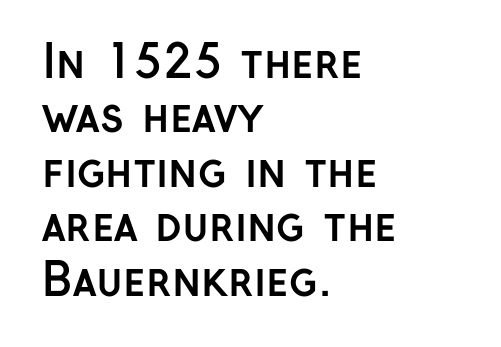
{"serif": "no", "italic": "no", "bold": "yes", "weight": "semibold", "width": "normal", "stroke_contrast": "low", "x_height": "medium", "monospaced": "no", "underline": "no", "align": "left", "line_spacing_ratio": 1.21, "letter_spacing": "normal", "letter_spacing_em": 0.0, "glyph_px": 45}
